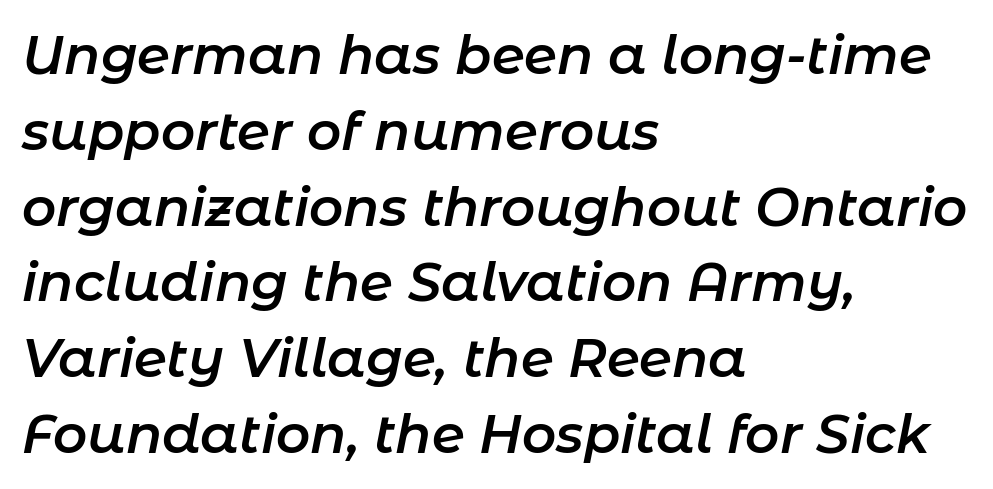
The image shows 53 px semibold type, italic (leaning right); set left-aligned, normal line spacing (1.43x), normal letter spacing, not underlined; low stroke contrast and a medium x-height.
